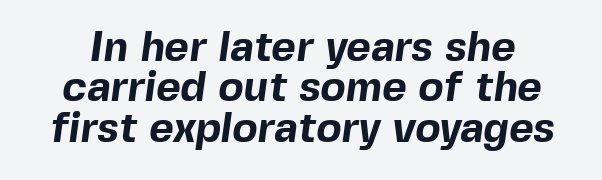
{"serif": "no", "bold": "yes", "weight": "bold", "width": "normal", "x_height": "medium", "monospaced": "no", "underline": "no", "line_spacing": "tight", "line_spacing_ratio": 0.96, "letter_spacing": "normal", "letter_spacing_em": 0.0, "glyph_px": 42}
